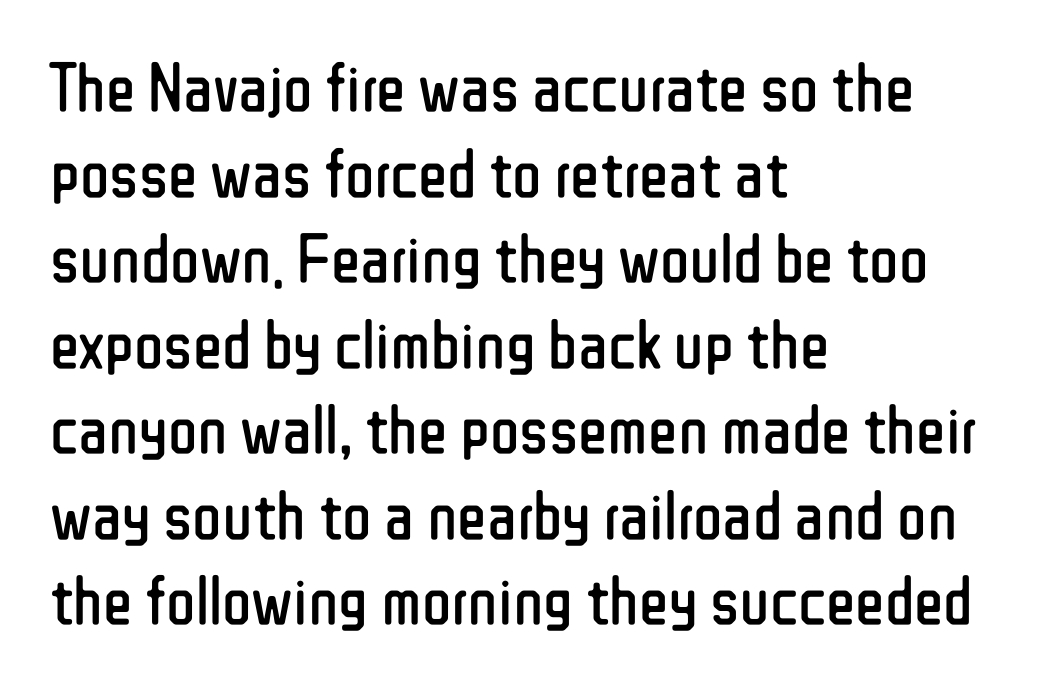
{"serif": "no", "italic": "no", "bold": "no", "weight": "regular", "width": "condensed", "stroke_contrast": "low", "x_height": "medium", "monospaced": "no", "underline": "no", "align": "left", "line_spacing_ratio": 1.24, "letter_spacing": "normal", "letter_spacing_em": 0.0, "glyph_px": 69}
